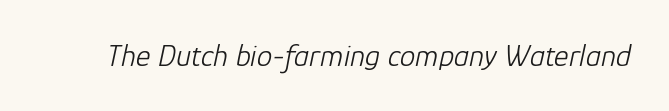
On a weight scale, this lands at 450 or below. In terms of letterspacing, this is plain default setting. When letters slant like this, we call the style italic. Note the varied advance widths — an 'i' is clearly narrower than an 'm'. The strip under each line holds only bare page.
